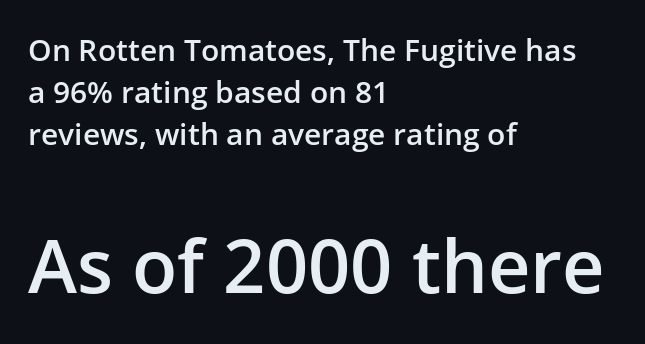
The image shows 74 px semibold sans-serif type, upright; set left-aligned, normal line spacing (1.4x), normal letter spacing, not underlined; the second (bottom) block is 2.47x larger; low stroke contrast and a medium x-height.
